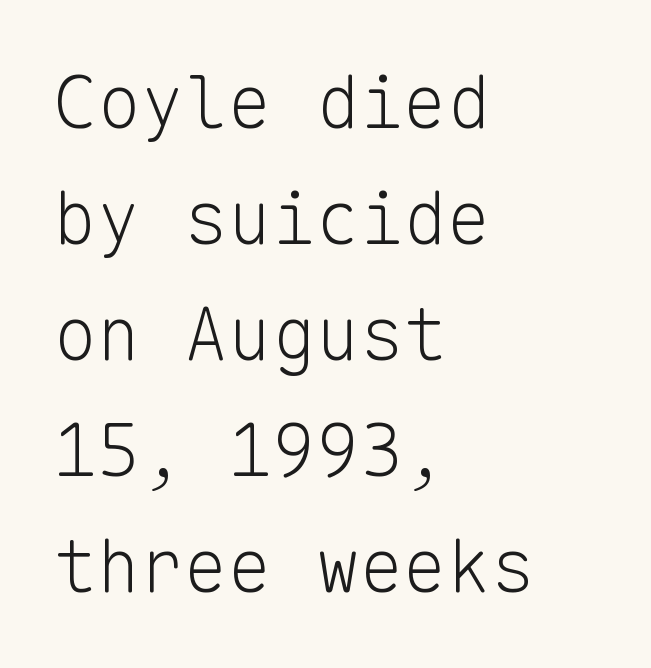
The image shows 73 px light sans-serif type, upright, monospaced; set left-aligned, normal line spacing (1.59x), normal letter spacing, not underlined; low stroke contrast and a medium x-height.
